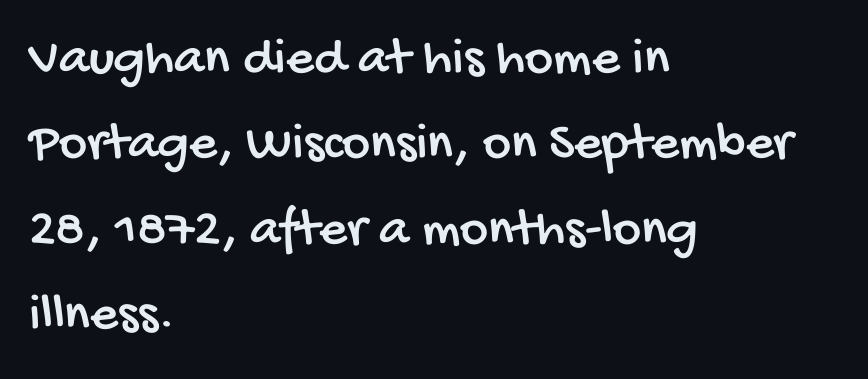
The image shows 54 px condensed sans-serif type; set left-aligned, normal line spacing (1.58x), normal letter spacing, not underlined; low stroke contrast and a large x-height.
